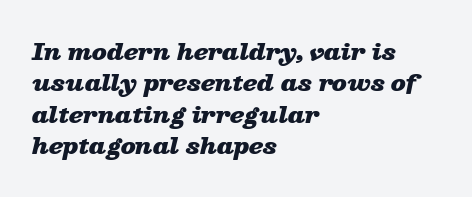
{"italic": "yes", "lean": "right", "slant_degrees": 13, "bold": "yes", "underline": "no", "align": "left", "line_spacing": "normal", "line_spacing_ratio": 1.43, "letter_spacing": "normal", "letter_spacing_em": 0.0, "glyph_px": 22}
